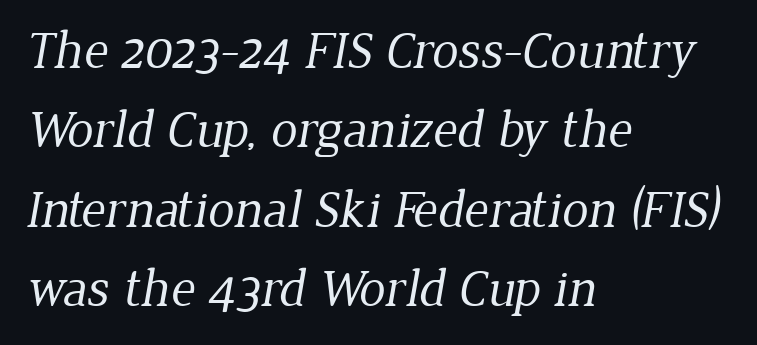
The passage shown has conventional tracking throughout. The setting favours the left margin, as ordinary paragraphs usually do. The face used here is proportionally spaced, like ordinary book or web type. The weight tops out at a normal text grade. This is serif lettering, the kind often seen in printed books.
